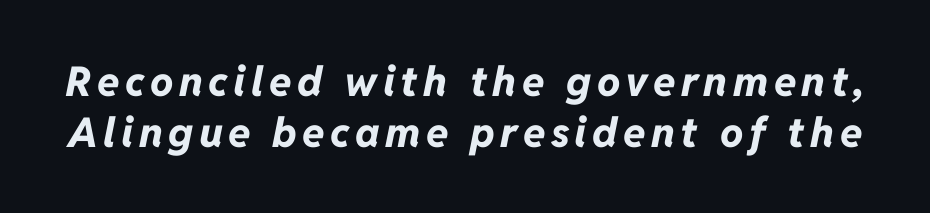
{"italic": "yes", "lean": "right", "slant_degrees": 11, "bold": "yes", "weight": "bold", "width": "normal", "stroke_contrast": "low", "x_height": "medium", "monospaced": "no", "underline": "no", "line_spacing_ratio": 1.24, "glyph_px": 41}
